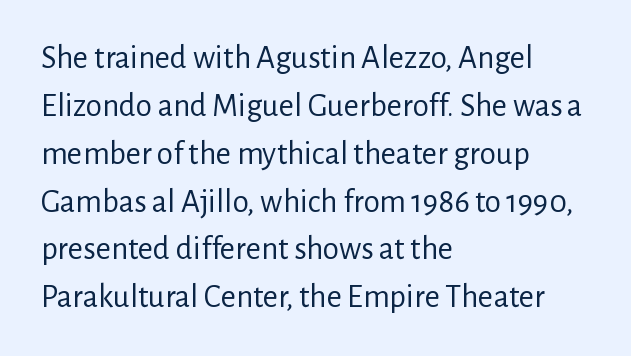
The image shows 33 px regular-weight sans-serif type, upright; set left-aligned, normal line spacing (1.45x), normal letter spacing, not underlined; low stroke contrast and a medium x-height.
